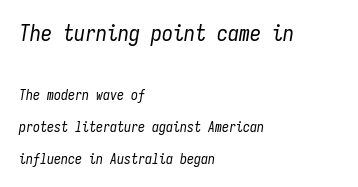
The compositor pushed each line to the left boundary. Nothing unusual about the tracking: characters are spaced as the font intends. Any mark beneath the type? The region is blank. These lines stand farther apart than default settings would place them. The first block has been scaled up relative to the second.
